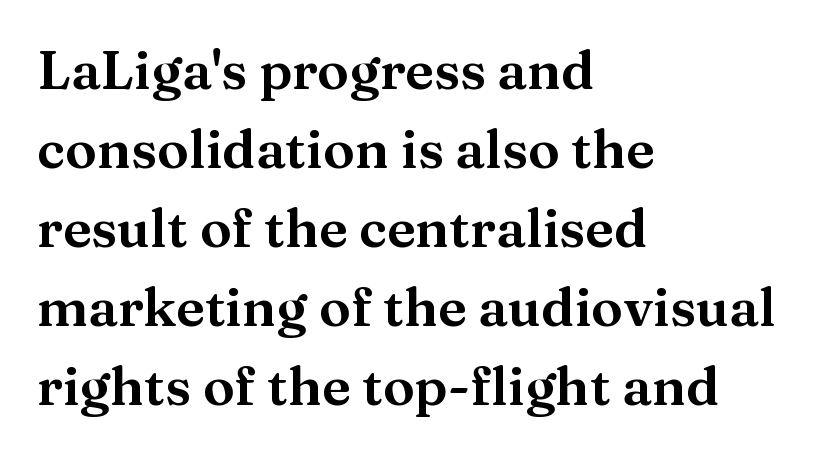
A clean baseline with only descenders dipping below it. The passage shown is typed in a proportional face where columns would drift. Glyph-to-glyph distance matches everyday printed text. This sample is left-justified, so line endings fall wherever the words run out. These lines sit exactly where default settings would place them. Typographically, this falls in the serif category.
